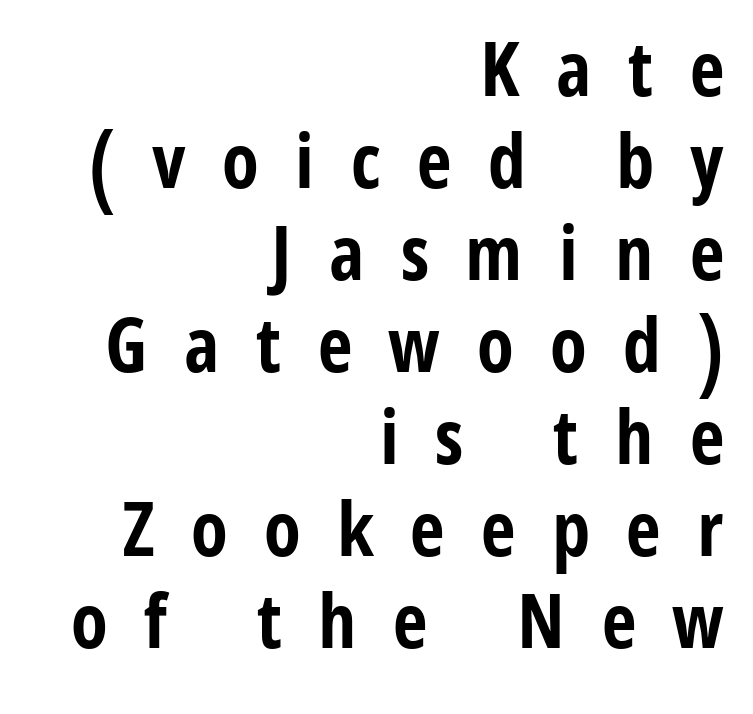
The image shows 76 px bold, condensed sans-serif type, upright; set right-aligned, line spacing 1.21x, unusually wide letter spacing (+0.48 em), not underlined; low stroke contrast and a medium x-height.
